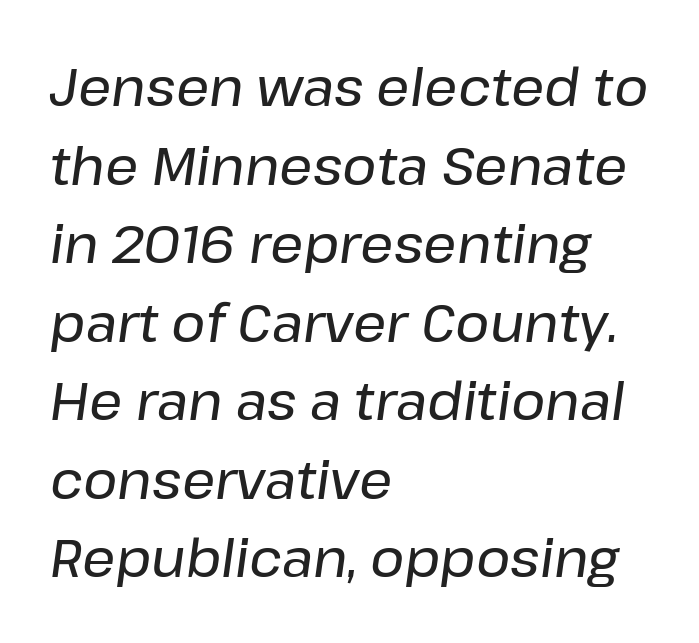
The image shows 52 px text type, italic (leaning right); set left-aligned, normal line spacing (1.51x), normal letter spacing, not underlined; low stroke contrast and a medium x-height.
